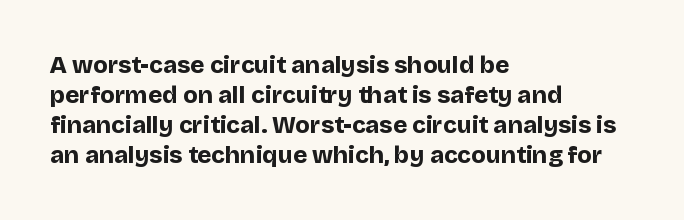
Q: Is the text bold? A: Yes.
Q: Is the text italic (slanted)? A: No, it is upright.
Q: Is the text underlined? A: No.
Q: How is the paragraph aligned? A: Left-aligned.
Q: Is the spacing between letters normal or unusually wide? A: Normal.
Q: Is the spacing between lines tight, normal or loose? A: Normal.
